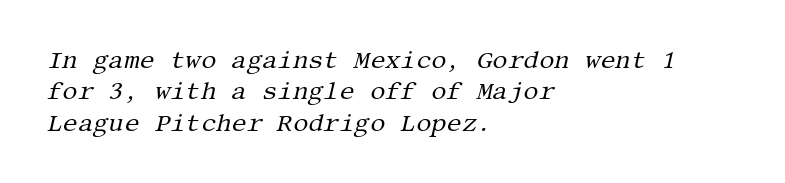
{"italic": "yes", "lean": "right", "slant_degrees": 13, "bold": "no", "underline": "no", "align": "left", "line_spacing": "normal", "line_spacing_ratio": 1.31, "letter_spacing": "normal", "letter_spacing_em": 0.0, "glyph_px": 24}
